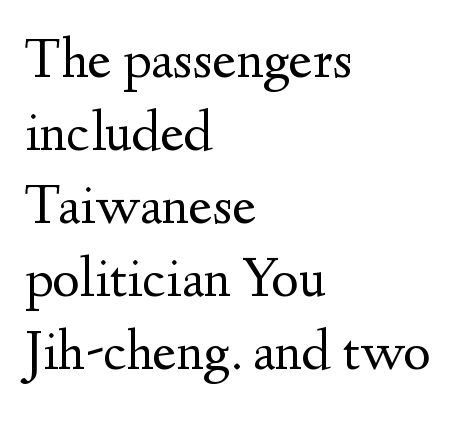
{"serif": "yes", "italic": "no", "bold": "no", "weight": "regular", "width": "normal", "stroke_contrast": "medium", "x_height": "small", "monospaced": "no", "underline": "no", "align": "left", "line_spacing": "normal", "line_spacing_ratio": 1.26, "letter_spacing": "normal", "letter_spacing_em": 0.0, "glyph_px": 58}
